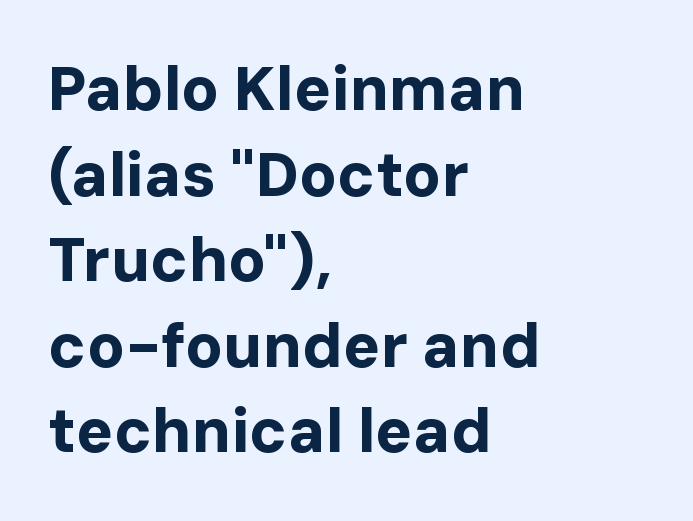
Q: Is the text bold? A: Yes.
Q: Is the text italic (slanted)? A: No, it is upright.
Q: Is the typeface a serif or a sans-serif typeface? A: Sans-serif.
Q: Is the text underlined? A: No.
Q: How is the paragraph aligned? A: Left-aligned.
Q: Is the spacing between letters normal or unusually wide? A: Normal.
Q: Is the spacing between lines tight, normal or loose? A: Normal.
Q: Width (condensed, normal, or wide)? A: Normal.
Q: Stroke contrast? A: Low.
Q: x-height? A: Medium.
Q: Monospaced? A: No.
